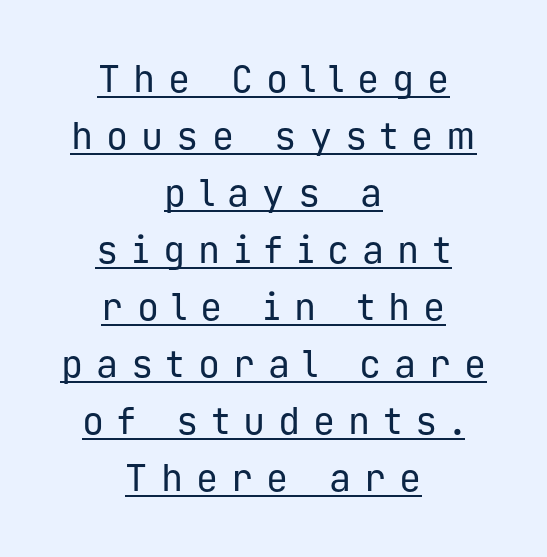
{"serif": "no", "italic": "no", "bold": "no", "weight": "regular", "width": "normal", "stroke_contrast": "low", "x_height": "medium", "monospaced": "yes", "underline": "yes", "align": "center", "line_spacing": "normal", "line_spacing_ratio": 1.54, "letter_spacing": "wide", "letter_spacing_em": 0.35, "glyph_px": 37}
